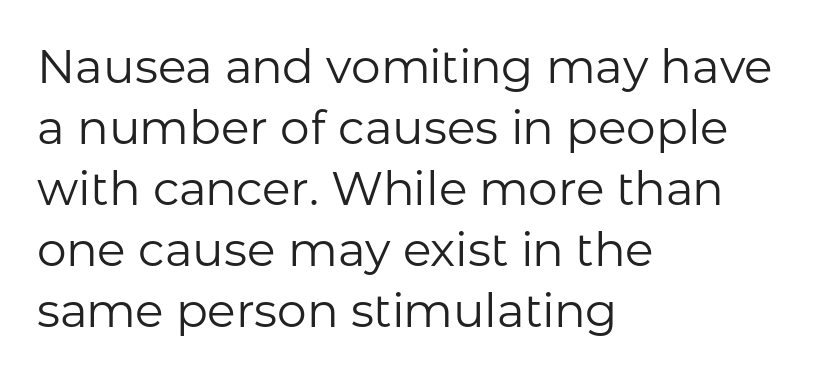
Q: Is the text bold? A: No.
Q: Is the text italic (slanted)? A: No, it is upright.
Q: Is the typeface a serif or a sans-serif typeface? A: Sans-serif.
Q: Is the text underlined? A: No.
Q: How is the paragraph aligned? A: Left-aligned.
Q: Is the spacing between letters normal or unusually wide? A: Normal.
Q: Is the spacing between lines tight, normal or loose? A: Normal.
Q: Width (condensed, normal, or wide)? A: Normal.
Q: Stroke contrast? A: Low.
Q: x-height? A: Medium.
Q: Monospaced? A: No.
